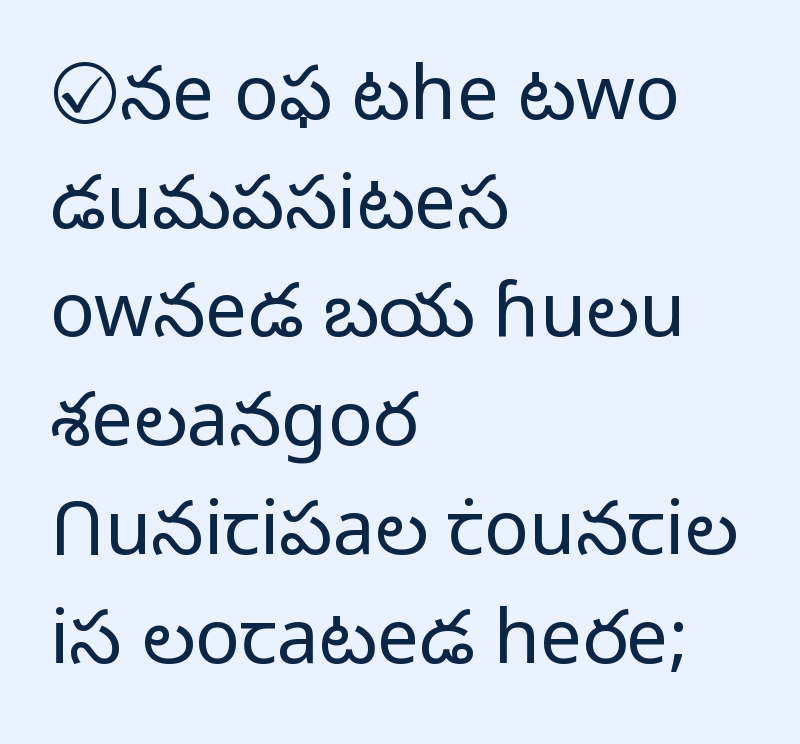
{"serif": "no", "italic": "no", "bold": "no", "weight": "light", "width": "normal", "stroke_contrast": "low", "x_height": "medium", "monospaced": "no", "underline": "no", "align": "left", "line_spacing": "normal", "line_spacing_ratio": 1.45, "letter_spacing": "normal", "letter_spacing_em": 0.0, "glyph_px": 75}
